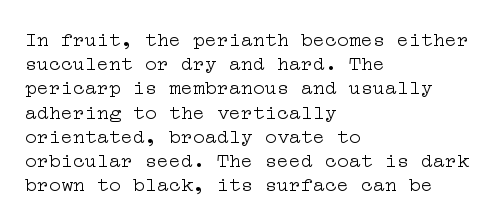
Q: Is the text bold? A: No.
Q: Is the text italic (slanted)? A: No, it is upright.
Q: Is the text underlined? A: No.
Q: How is the paragraph aligned? A: Left-aligned.
Q: Is the spacing between letters normal or unusually wide? A: Normal.
